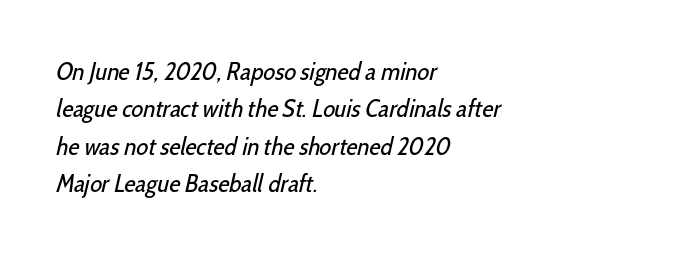
Q: Is the text bold? A: No.
Q: Is the text underlined? A: No.
Q: How is the paragraph aligned? A: Left-aligned.
Q: Is the spacing between letters normal or unusually wide? A: Normal.
Q: Is the spacing between lines tight, normal or loose? A: Normal.
